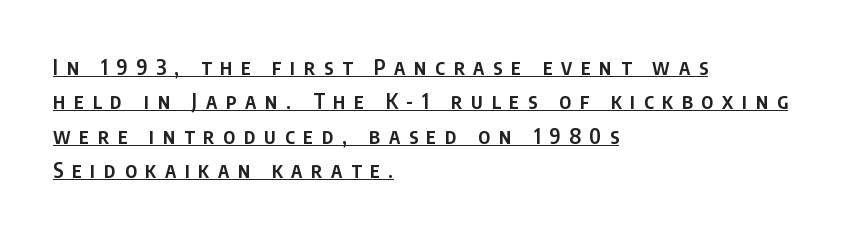
Notice how a bar underscores the lettering throughout. Horizontally, the lines are justified to the leading edge only. Look at the tracking — it's clearly loosened, letters drifting apart. Caption: semibold face, moderately heavy strokes.
